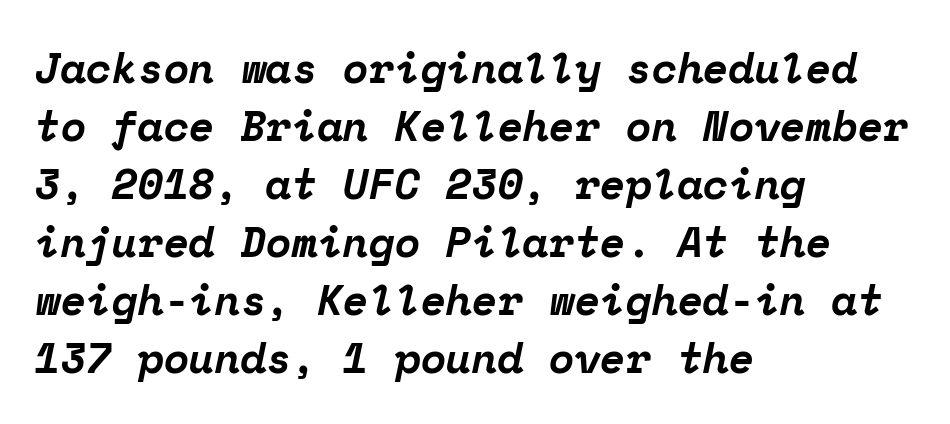
Q: Is the text bold? A: Yes.
Q: Is the text italic (slanted)? A: Yes, it leans right by about 12 degrees.
Q: Is the typeface a serif or a sans-serif typeface? A: Serif.
Q: Is the text underlined? A: No.
Q: How is the paragraph aligned? A: Left-aligned.
Q: Is the spacing between letters normal or unusually wide? A: Normal.
Q: Is the spacing between lines tight, normal or loose? A: Normal.
Q: Width (condensed, normal, or wide)? A: Normal.
Q: Stroke contrast? A: Low.
Q: x-height? A: Medium.
Q: Monospaced? A: Yes.
